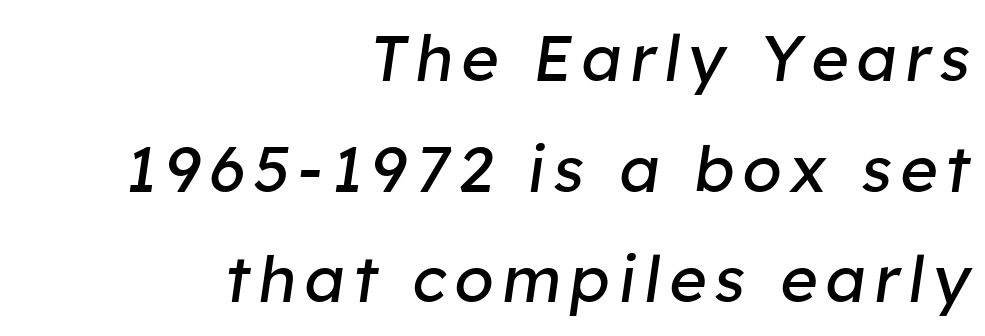
Q: Is the text bold? A: No.
Q: Is the text italic (slanted)? A: Yes, it leans right by about 8 degrees.
Q: Is the text underlined? A: No.
Q: How is the paragraph aligned? A: Right-aligned.
Q: Width (condensed, normal, or wide)? A: Normal.
Q: Stroke contrast? A: Low.
Q: x-height? A: Medium.
Q: Monospaced? A: No.
